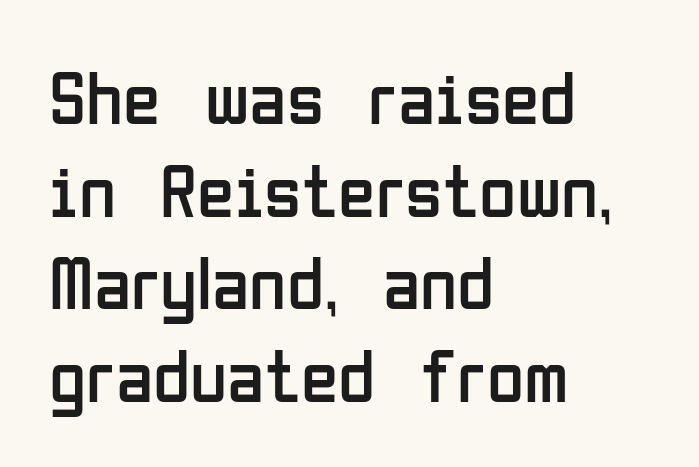
{"serif": "no", "italic": "no", "bold": "no", "weight": "regular", "width": "condensed", "stroke_contrast": "low", "x_height": "medium", "monospaced": "no", "underline": "no", "align": "left", "line_spacing_ratio": 1.22, "letter_spacing": "normal", "letter_spacing_em": 0.0, "glyph_px": 76}
